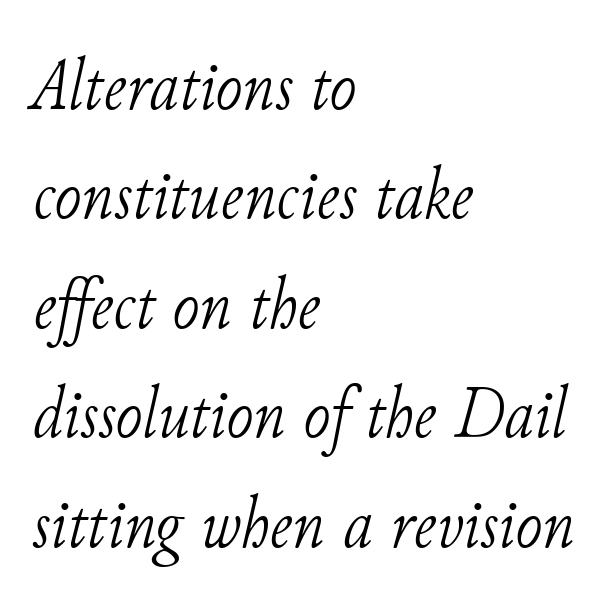
{"serif": "yes", "italic": "yes", "lean": "right", "slant_degrees": 11, "bold": "no", "weight": "light", "width": "normal", "stroke_contrast": "low", "x_height": "small", "monospaced": "no", "underline": "no", "align": "left", "line_spacing": "normal", "line_spacing_ratio": 1.5, "letter_spacing": "normal", "letter_spacing_em": 0.0, "glyph_px": 73}
